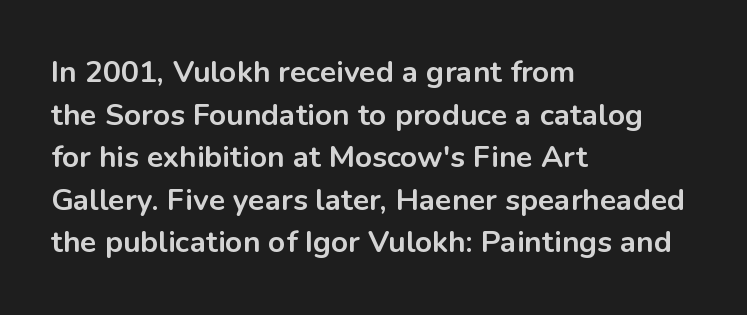
Q: Is the text bold? A: Yes.
Q: Is the text italic (slanted)? A: No, it is upright.
Q: Is the typeface a serif or a sans-serif typeface? A: Sans-serif.
Q: Is the text underlined? A: No.
Q: How is the paragraph aligned? A: Left-aligned.
Q: Is the spacing between letters normal or unusually wide? A: Normal.
Q: Is the spacing between lines tight, normal or loose? A: Normal.
Q: Width (condensed, normal, or wide)? A: Normal.
Q: Stroke contrast? A: Low.
Q: x-height? A: Medium.
Q: Monospaced? A: No.
